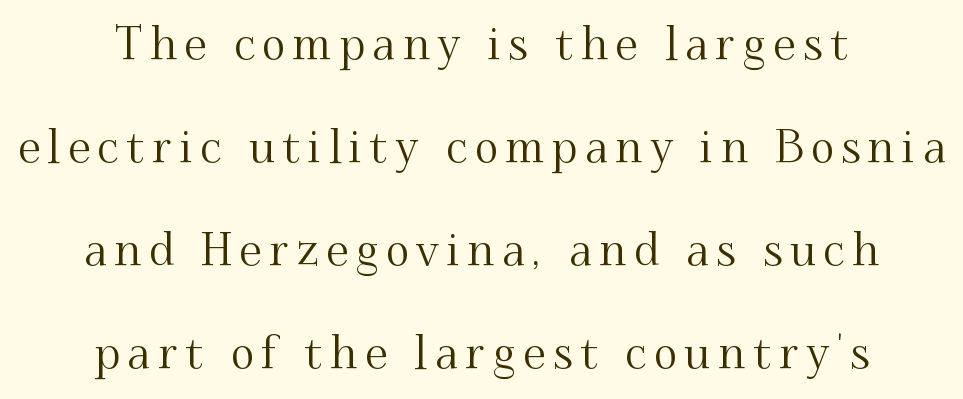
Unlike a clean sans, this face finishes its strokes with serifs. Descenders are the only things crossing below the line. The rendering uses a large line-height, opening up the rows. The typography opts for an upright posture over an oblique one. Character widths vary here, with narrow letters taking less room than wide ones.
